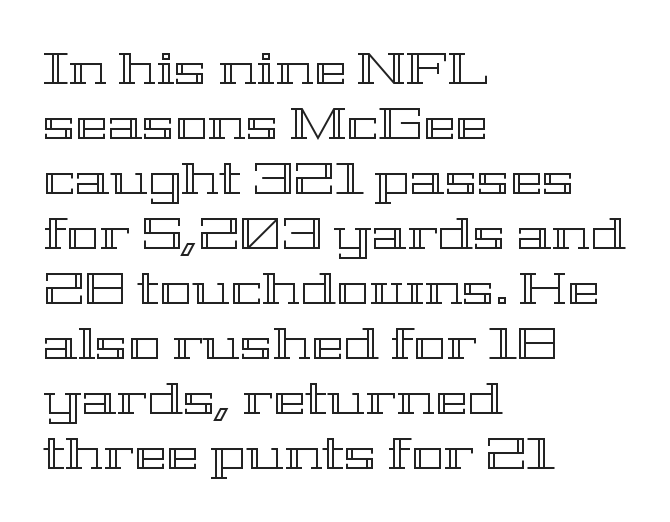
The image shows 44 px wide type, upright; set left-aligned, normal line spacing (1.25x), normal letter spacing, not underlined; a medium x-height.
